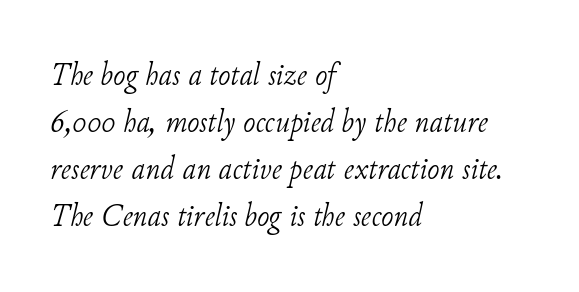
The image shows 33 px light serif type, italic (leaning right); set left-aligned, normal line spacing (1.42x), normal letter spacing, not underlined; low stroke contrast and a small x-height.
